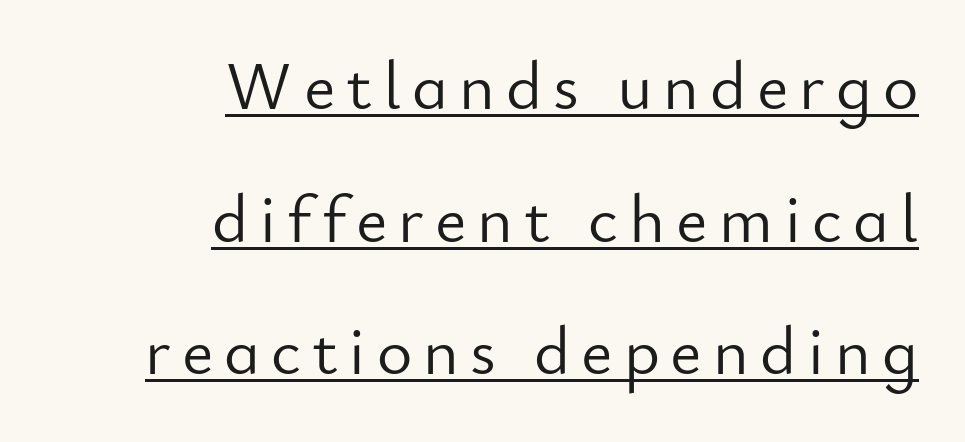
{"serif": "no", "italic": "no", "bold": "no", "weight": "light", "width": "normal", "stroke_contrast": "low", "x_height": "small", "monospaced": "no", "underline": "yes", "align": "right", "line_spacing": "loose", "line_spacing_ratio": 1.95, "glyph_px": 68}
